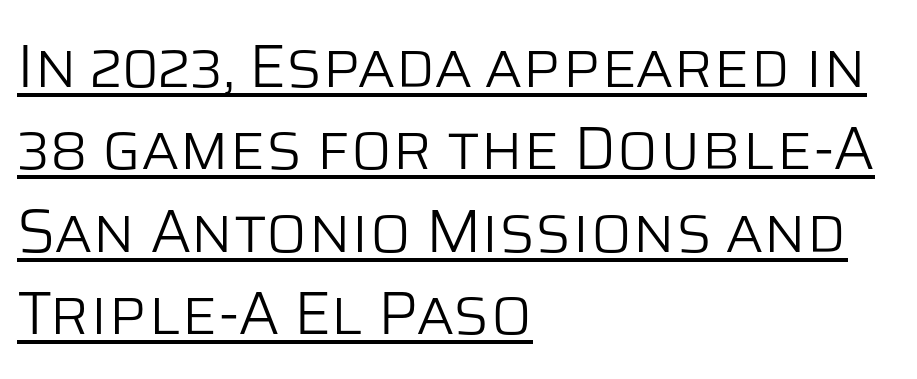
Q: Is the text bold? A: No.
Q: Is the text italic (slanted)? A: No, it is upright.
Q: Is the typeface a serif or a sans-serif typeface? A: Sans-serif.
Q: Is the text underlined? A: Yes.
Q: How is the paragraph aligned? A: Left-aligned.
Q: Is the spacing between letters normal or unusually wide? A: Normal.
Q: Is the spacing between lines tight, normal or loose? A: Normal.
Q: Width (condensed, normal, or wide)? A: Normal.
Q: Stroke contrast? A: Low.
Q: x-height? A: Large.
Q: Monospaced? A: No.
